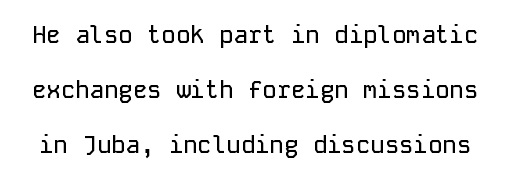
Q: Is the text italic (slanted)? A: No, it is upright.
Q: Is the text underlined? A: No.
Q: Is the spacing between letters normal or unusually wide? A: Normal.
Q: Is the spacing between lines tight, normal or loose? A: Loose.
